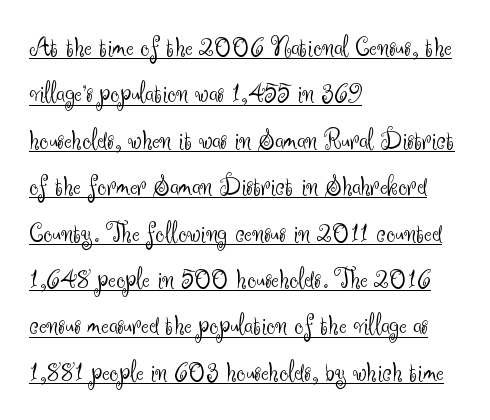
{"serif": "no", "italic": "no", "bold": "no", "weight": "light", "width": "normal", "stroke_contrast": "medium", "x_height": "small", "monospaced": "no", "underline": "yes", "align": "left", "line_spacing": "normal", "line_spacing_ratio": 1.6, "letter_spacing": "normal", "letter_spacing_em": 0.0, "glyph_px": 29}
